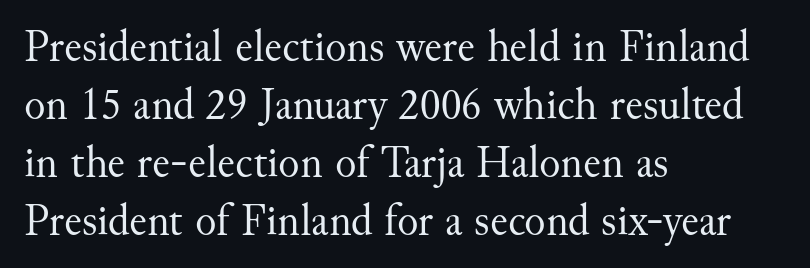
The image shows 44 px regular-weight serif type, upright; set left-aligned, normal line spacing (1.32x), normal letter spacing, not underlined; medium stroke contrast and a small x-height.
